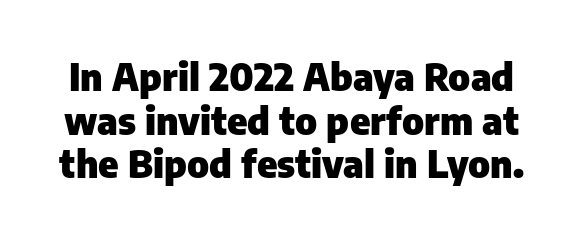
The image shows 38 px heavy sans-serif type, upright; set tight line spacing (1.15x), normal letter spacing, not underlined; low stroke contrast and a medium x-height.
